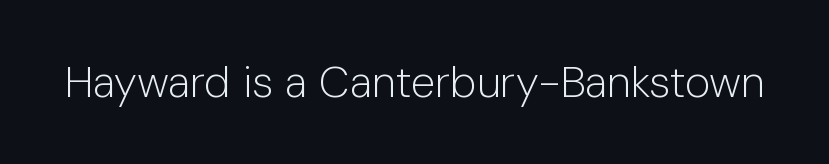
Q: Is the text bold? A: No.
Q: Is the text italic (slanted)? A: No, it is upright.
Q: Is the typeface a serif or a sans-serif typeface? A: Sans-serif.
Q: Is the text underlined? A: No.
Q: Is the spacing between letters normal or unusually wide? A: Normal.
Q: Width (condensed, normal, or wide)? A: Normal.
Q: Stroke contrast? A: Low.
Q: x-height? A: Medium.
Q: Monospaced? A: No.
